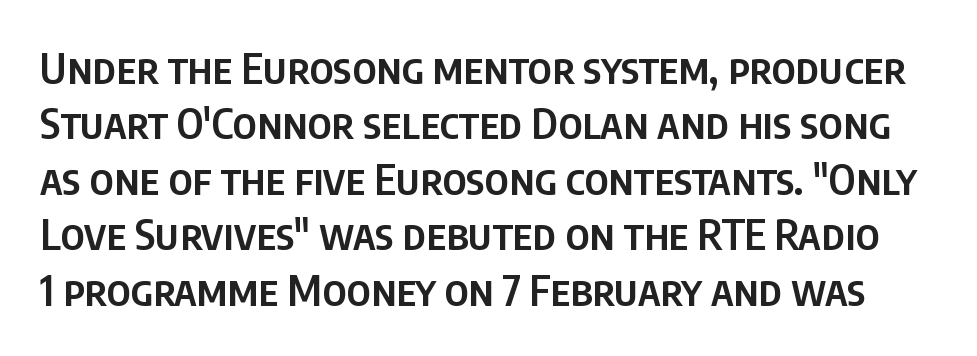
The tracking reads as untouched default to a designer's eye. Typesetter's note: demi weight, one step under bold. The space between consecutive lines is moderate. These lines are rendered in a variable-pitch font.
